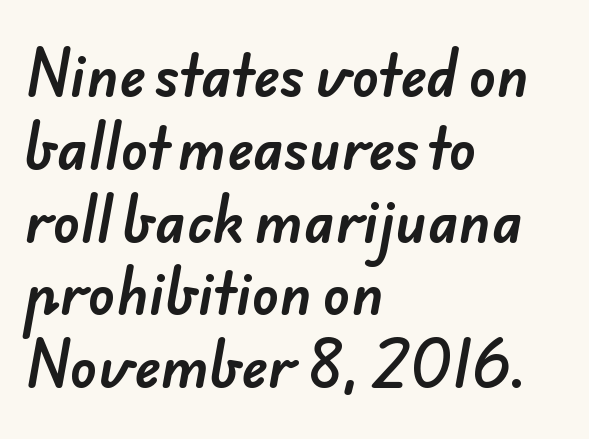
Font category for this specimen: sans-serif. In CSS terms this would be text-align: left. Varying glyph widths throughout — classic text-font behaviour. This sample uses plain, unmodified letter spacing. The line-height multiplier appears to be the usual default. Has an underline been added? It has not.
